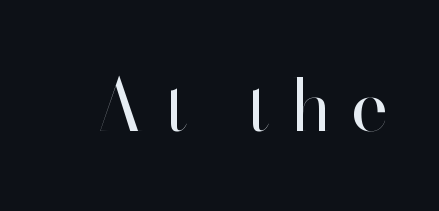
The image shows 71 px regular-weight sans-serif type, upright; set unusually wide letter spacing (+0.28 em), not underlined; high stroke contrast and a small x-height.
